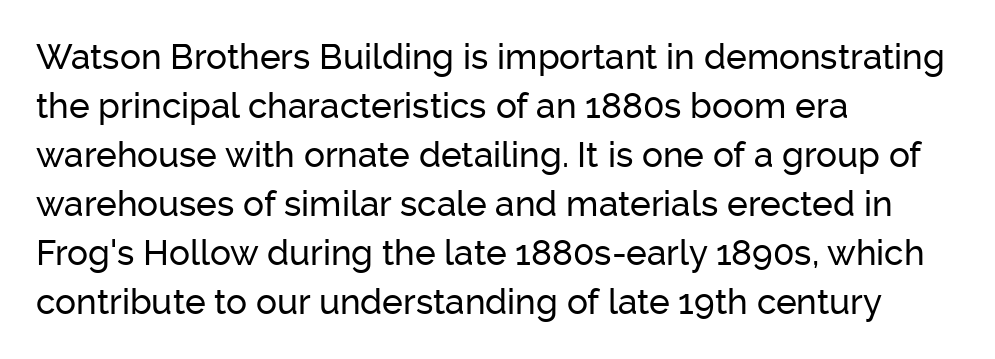
Q: Is the text italic (slanted)? A: No, it is upright.
Q: Is the typeface a serif or a sans-serif typeface? A: Sans-serif.
Q: Is the text underlined? A: No.
Q: How is the paragraph aligned? A: Left-aligned.
Q: Is the spacing between letters normal or unusually wide? A: Normal.
Q: Is the spacing between lines tight, normal or loose? A: Normal.
Q: Width (condensed, normal, or wide)? A: Normal.
Q: Stroke contrast? A: Low.
Q: x-height? A: Medium.
Q: Monospaced? A: No.
